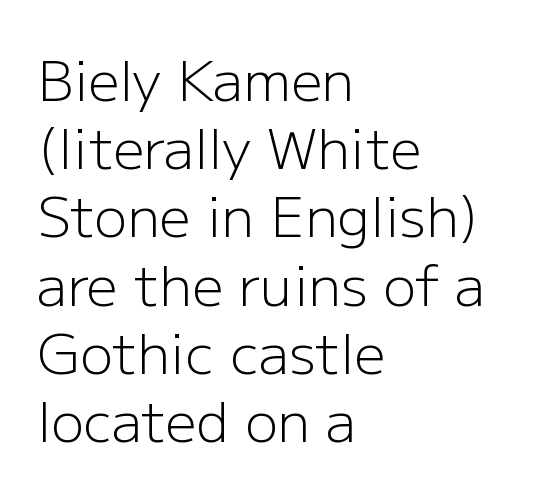
Q: Is the text bold? A: No.
Q: Is the text italic (slanted)? A: No, it is upright.
Q: Is the typeface a serif or a sans-serif typeface? A: Sans-serif.
Q: Is the text underlined? A: No.
Q: How is the paragraph aligned? A: Left-aligned.
Q: Is the spacing between letters normal or unusually wide? A: Normal.
Q: Width (condensed, normal, or wide)? A: Normal.
Q: Stroke contrast? A: Low.
Q: x-height? A: Medium.
Q: Monospaced? A: No.
